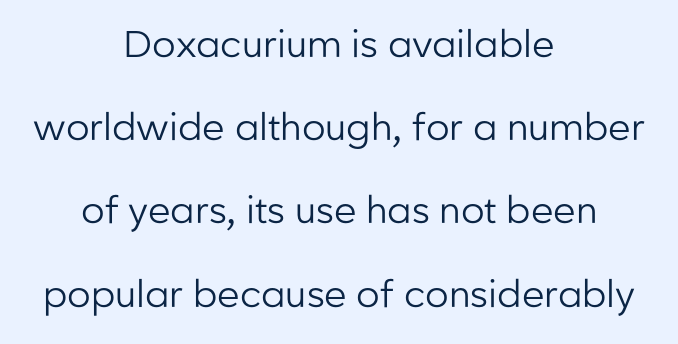
{"serif": "no", "italic": "no", "bold": "no", "weight": "regular", "width": "normal", "stroke_contrast": "low", "x_height": "medium", "monospaced": "no", "underline": "no", "align": "center", "line_spacing": "loose", "line_spacing_ratio": 2.25, "letter_spacing": "normal", "letter_spacing_em": 0.0, "glyph_px": 37}
